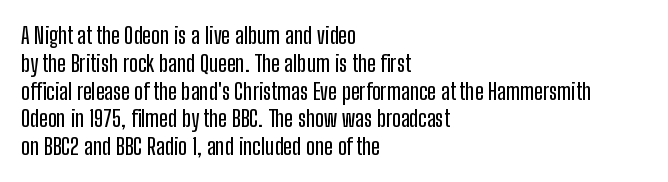
Q: Is the text italic (slanted)? A: No, it is upright.
Q: Is the text underlined? A: No.
Q: How is the paragraph aligned? A: Left-aligned.
Q: Is the spacing between letters normal or unusually wide? A: Normal.
